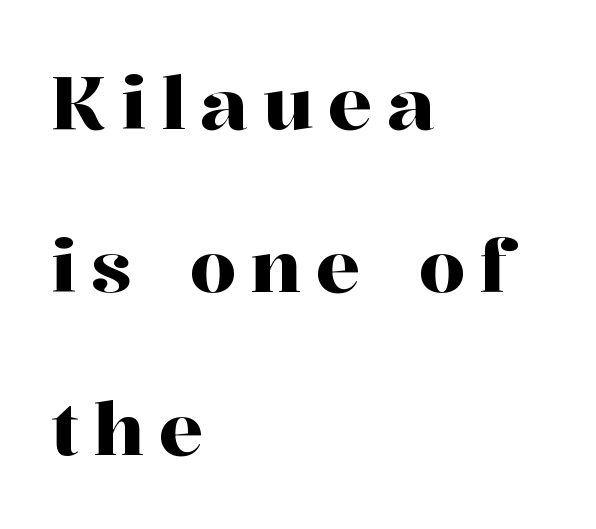
Q: Is the text italic (slanted)? A: No, it is upright.
Q: Is the typeface a serif or a sans-serif typeface? A: Serif.
Q: Is the text underlined? A: No.
Q: How is the paragraph aligned? A: Left-aligned.
Q: Is the spacing between letters normal or unusually wide? A: Unusually wide.
Q: Is the spacing between lines tight, normal or loose? A: Loose.
Q: Width (condensed, normal, or wide)? A: Normal.
Q: Stroke contrast? A: High.
Q: x-height? A: Medium.
Q: Monospaced? A: No.
